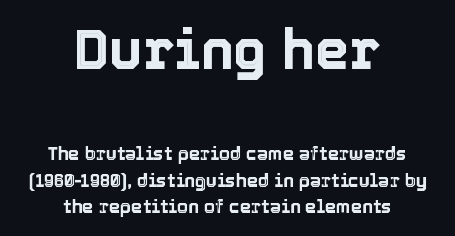
Of the two passages, the one on top uses the larger point size. Note the varied advance widths — an 'i' is clearly narrower than an 'm'. Descenders are the only things crossing below the line. Quick note: interline space is typical.
